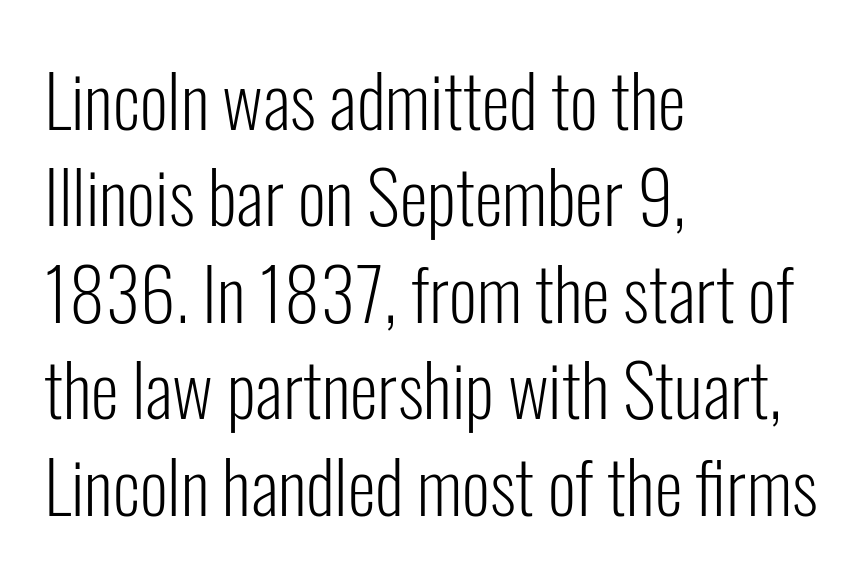
{"serif": "no", "italic": "no", "bold": "no", "weight": "light", "width": "condensed", "stroke_contrast": "low", "x_height": "medium", "monospaced": "no", "underline": "no", "align": "left", "line_spacing": "normal", "line_spacing_ratio": 1.34, "letter_spacing": "normal", "letter_spacing_em": 0.0, "glyph_px": 72}
